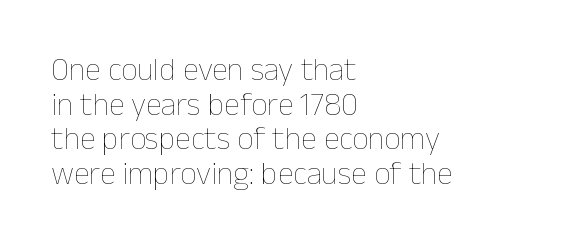
{"italic": "no", "bold": "no", "weight": "thin", "width": "normal", "stroke_contrast": "low", "x_height": "medium", "monospaced": "no", "underline": "no", "align": "left", "line_spacing": "tight", "line_spacing_ratio": 1.08, "letter_spacing": "normal", "letter_spacing_em": 0.0, "glyph_px": 32}
